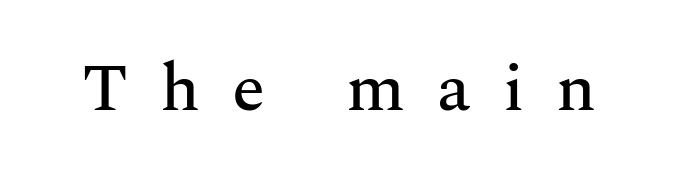
{"serif": "yes", "italic": "no", "width": "normal", "stroke_contrast": "medium", "x_height": "medium", "monospaced": "no", "underline": "no", "letter_spacing": "wide", "letter_spacing_em": 0.47, "glyph_px": 68}
